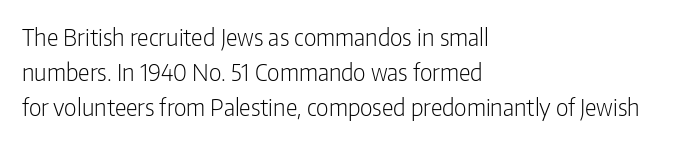
Weight: not bold — regular or lighter. The typesetter chose a ragged-right arrangement here. Each new line begins a customary step beneath the previous one. You could call the tracking neutral — neither tight nor loose. Only glyphs here, with clear space below each row. You can tell it's not italic because the verticals are truly vertical.
